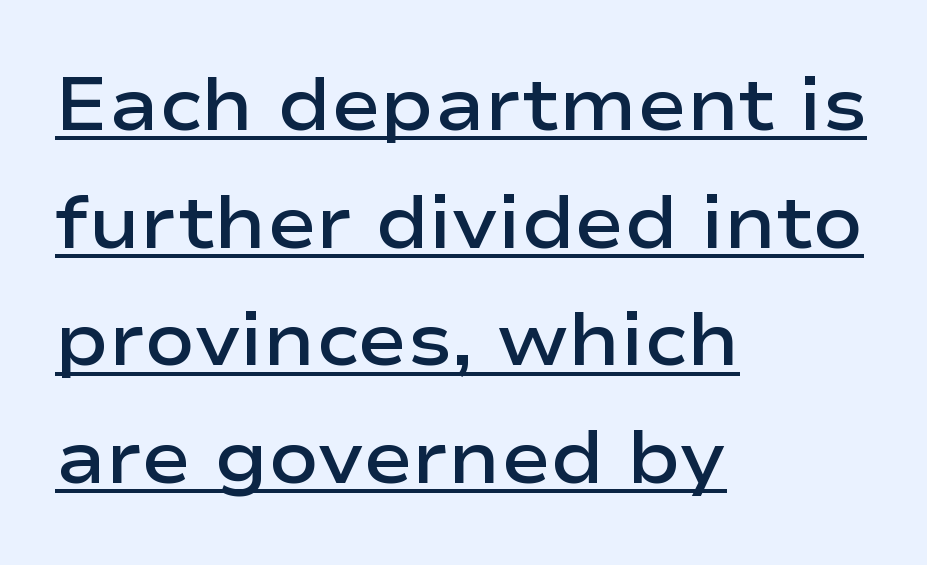
The image shows 74 px semibold, wide sans-serif type, upright; set left-aligned, normal line spacing (1.59x), normal letter spacing, underlined; low stroke contrast and a medium x-height.
